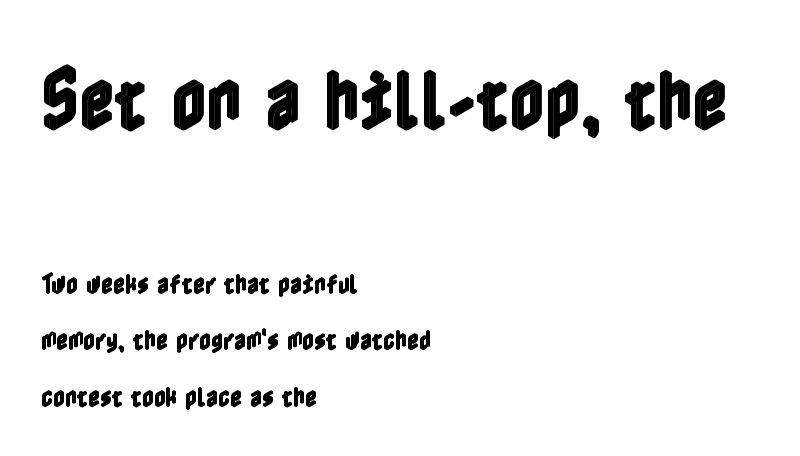
The image shows 68 px condensed type, upright; set left-aligned, loose line spacing (2.46x), normal letter spacing, not underlined; the first (top) block is 2.96x larger; a medium x-height.
